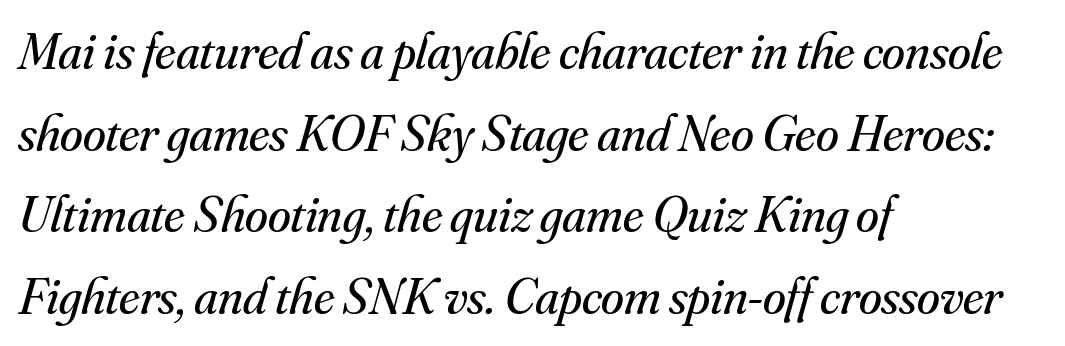
The image shows 52 px regular-weight serif type, italic (leaning right); set left-aligned, normal line spacing (1.57x), normal letter spacing, not underlined; medium stroke contrast and a small x-height.
